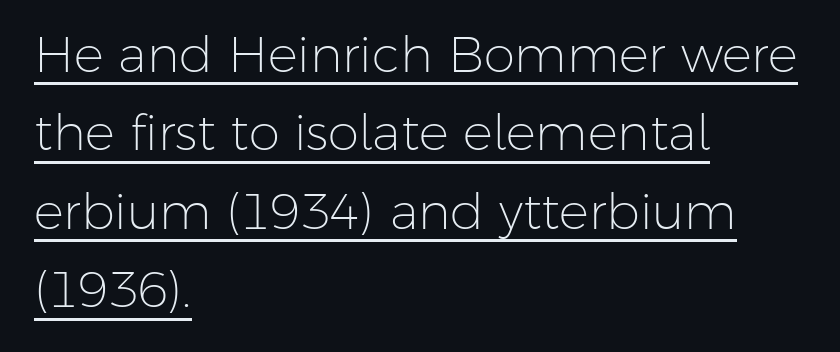
Q: Is the text bold? A: No.
Q: Is the text italic (slanted)? A: No, it is upright.
Q: Is the typeface a serif or a sans-serif typeface? A: Sans-serif.
Q: Is the text underlined? A: Yes.
Q: How is the paragraph aligned? A: Left-aligned.
Q: Is the spacing between letters normal or unusually wide? A: Normal.
Q: Is the spacing between lines tight, normal or loose? A: Normal.
Q: Width (condensed, normal, or wide)? A: Normal.
Q: Stroke contrast? A: Low.
Q: x-height? A: Medium.
Q: Monospaced? A: No.
